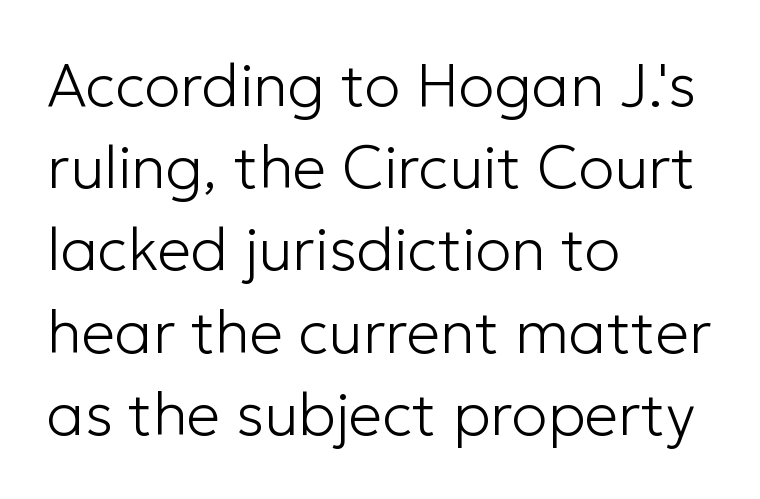
The image shows 60 px light sans-serif type, upright; set left-aligned, normal line spacing (1.37x), normal letter spacing, not underlined; low stroke contrast and a medium x-height.
